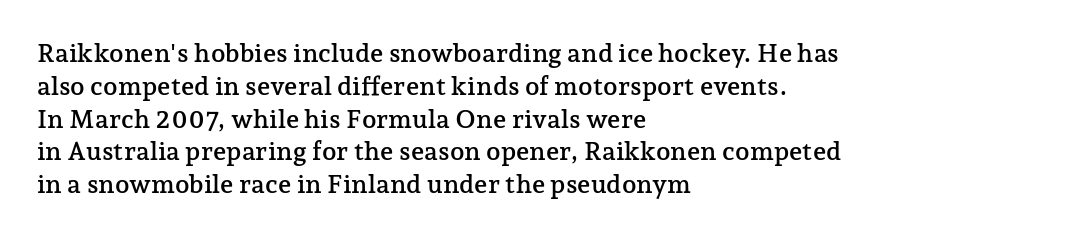
{"italic": "no", "underline": "no", "align": "left", "line_spacing": "normal", "line_spacing_ratio": 1.26, "letter_spacing": "normal", "letter_spacing_em": 0.0, "glyph_px": 26}
